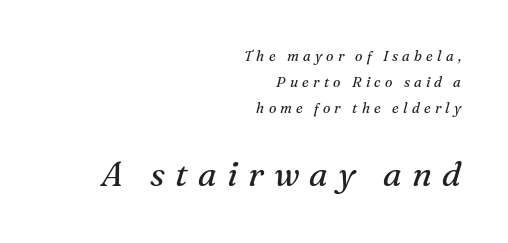
Unmarked baselines from the first word to the last. Stem width sits at or under what a default text font uses. Of the two passages, the one underneath uses the larger point size. This rendering uses right alignment, leaving the left contour irregular. Look at the tracking — it's clearly loosened, letters drifting apart. Typographically, this falls in the serif category.
